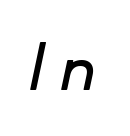
Substantial extra tracking has been applied to these lines. Does the type have serifs? No, each stem ends abruptly. Bare-footed words on every line. A typesetter would call this proportional, since set widths differ per character.
